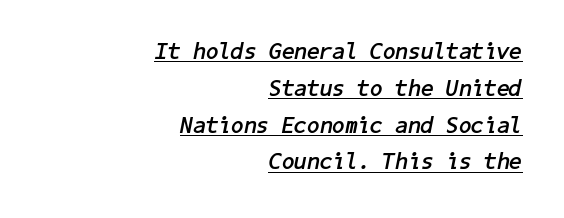
Q: Is the text bold? A: Yes.
Q: Is the text italic (slanted)? A: Yes, it leans right by about 11 degrees.
Q: Is the text underlined? A: Yes.
Q: How is the paragraph aligned? A: Right-aligned.
Q: Is the spacing between letters normal or unusually wide? A: Normal.
Q: Is the spacing between lines tight, normal or loose? A: Normal.
